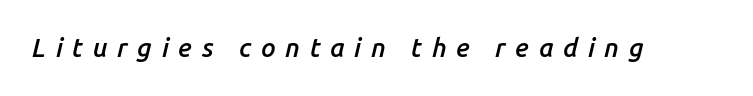
Just letters on the line, the space beneath them empty. You can tell it's italic because the verticals aren't actually vertical. The strokes are fattened partway — semibold, not bold. These lines have a slow, spaced-out rhythm from letter to letter.
